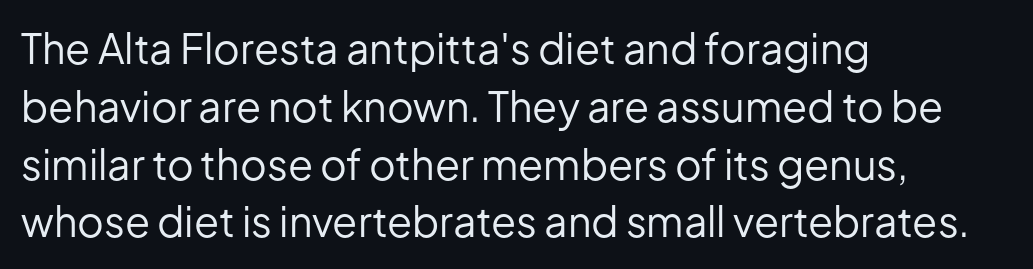
Q: Is the text bold? A: No.
Q: Is the text italic (slanted)? A: No, it is upright.
Q: Is the typeface a serif or a sans-serif typeface? A: Sans-serif.
Q: Is the text underlined? A: No.
Q: How is the paragraph aligned? A: Left-aligned.
Q: Is the spacing between letters normal or unusually wide? A: Normal.
Q: Is the spacing between lines tight, normal or loose? A: Normal.
Q: Width (condensed, normal, or wide)? A: Normal.
Q: Stroke contrast? A: Low.
Q: x-height? A: Medium.
Q: Monospaced? A: No.
